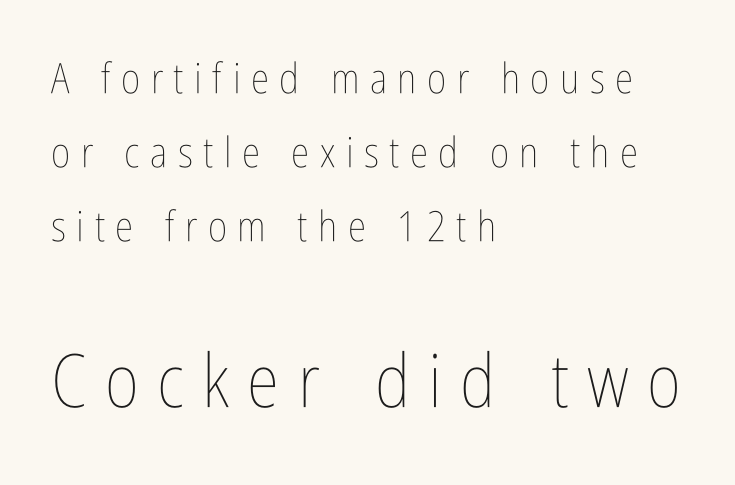
The image shows 74 px thin, condensed type, upright; set left-aligned, line spacing 1.76x, unusually wide letter spacing (+0.25 em), not underlined; the second (bottom) block is 1.76x larger; low stroke contrast and a medium x-height.
